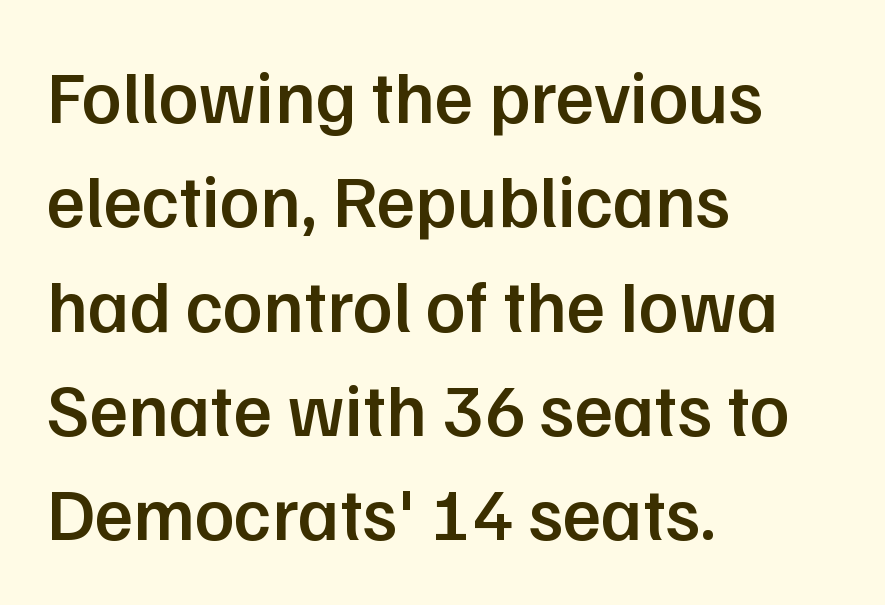
The image shows 74 px semibold sans-serif type, upright; set left-aligned, normal line spacing (1.41x), normal letter spacing, not underlined; low stroke contrast and a medium x-height.
